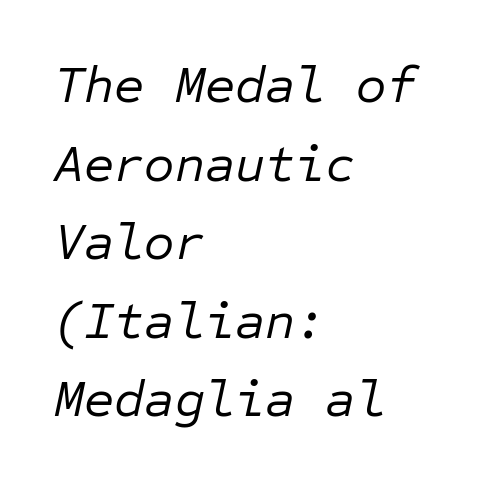
The passage shown is typed in a monospace face where columns stay perfectly aligned. A quiet, ordinary-to-light weight characterises the typeface. Underline: absent. Yep, that's italic — everything's leaning. The letters sit at their default tracking, neither squeezed nor spread.
